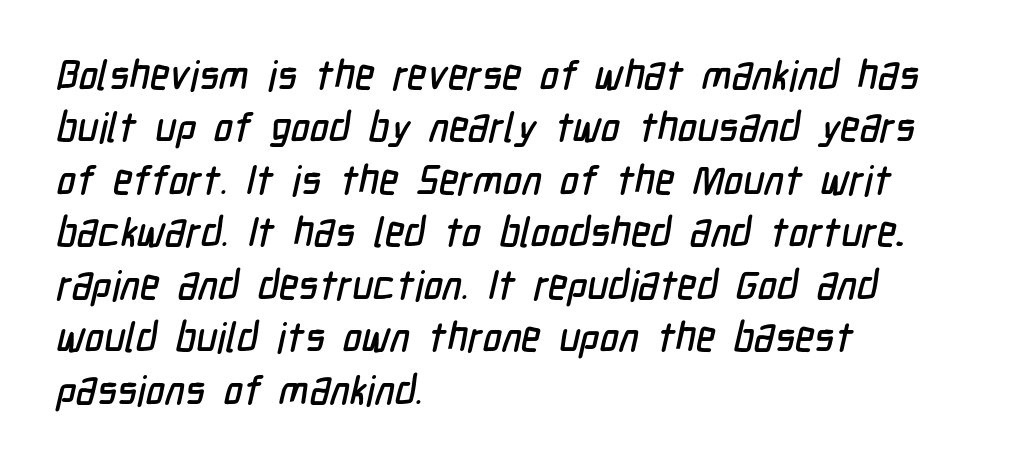
{"serif": "no", "width": "condensed", "stroke_contrast": "low", "x_height": "medium", "monospaced": "no", "underline": "no", "align": "left", "line_spacing": "normal", "line_spacing_ratio": 1.28, "letter_spacing": "normal", "letter_spacing_em": 0.0, "glyph_px": 41}
